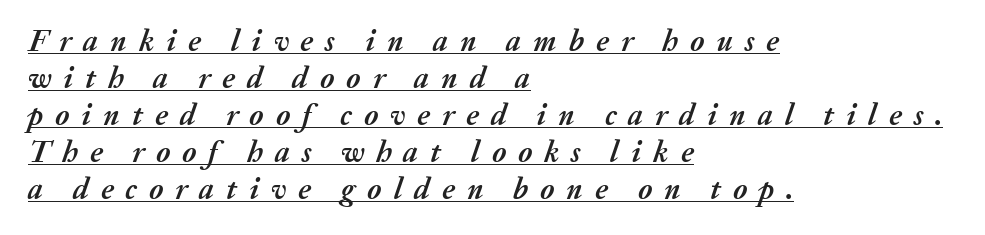
Q: Is the text bold? A: Yes.
Q: Is the text italic (slanted)? A: Yes, it leans right by about 20 degrees.
Q: Is the text underlined? A: Yes.
Q: How is the paragraph aligned? A: Left-aligned.
Q: Is the spacing between letters normal or unusually wide? A: Unusually wide.
Q: Width (condensed, normal, or wide)? A: Normal.
Q: Stroke contrast? A: Medium.
Q: x-height? A: Medium.
Q: Monospaced? A: No.
